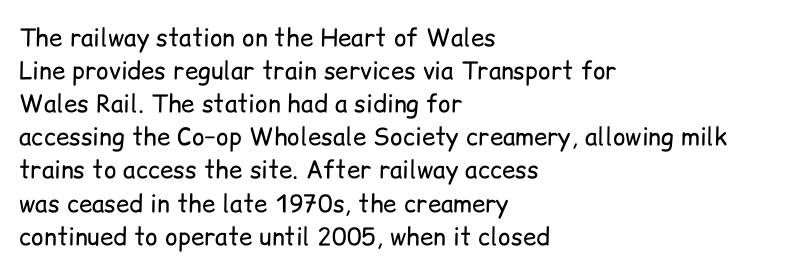
Horizontally, the lines are justified to the leading edge only. A roman cut, with each character standing at attention. The lines sit at an ordinary, default distance from one another. The font sits on the lighter half of the weight spectrum, regular included. Just letters on the line, the space beneath them empty. Standard letterfit; no display-style spreading of the glyphs.
